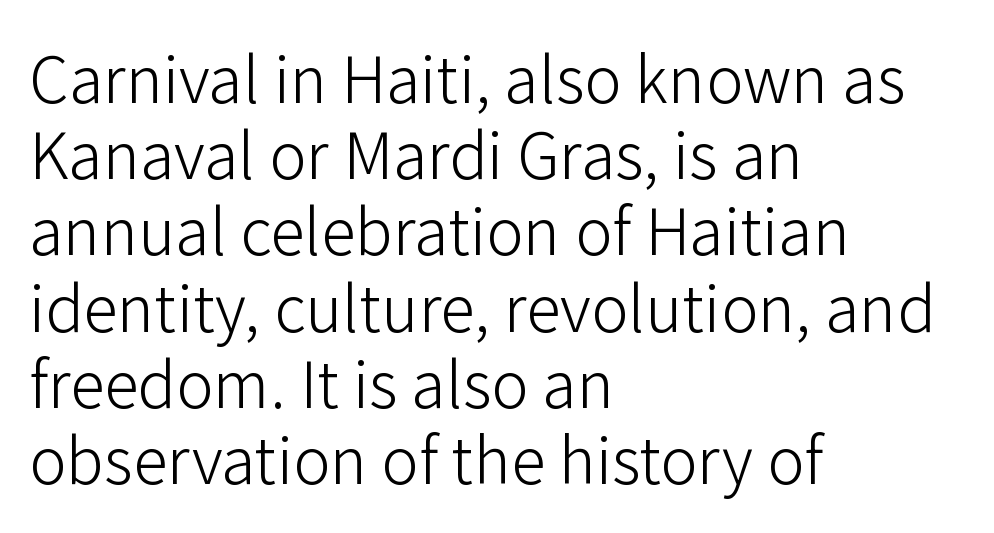
The image shows 63 px light sans-serif type, upright; set left-aligned, line spacing 1.21x, normal letter spacing, not underlined; low stroke contrast and a medium x-height.
